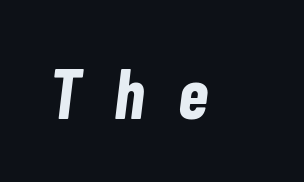
Q: Is the text bold? A: Yes.
Q: Is the text italic (slanted)? A: Yes, it leans right by about 7 degrees.
Q: Is the text underlined? A: No.
Q: Is the spacing between letters normal or unusually wide? A: Unusually wide.
Q: Width (condensed, normal, or wide)? A: Condensed.
Q: Stroke contrast? A: Low.
Q: x-height? A: Medium.
Q: Monospaced? A: No.
